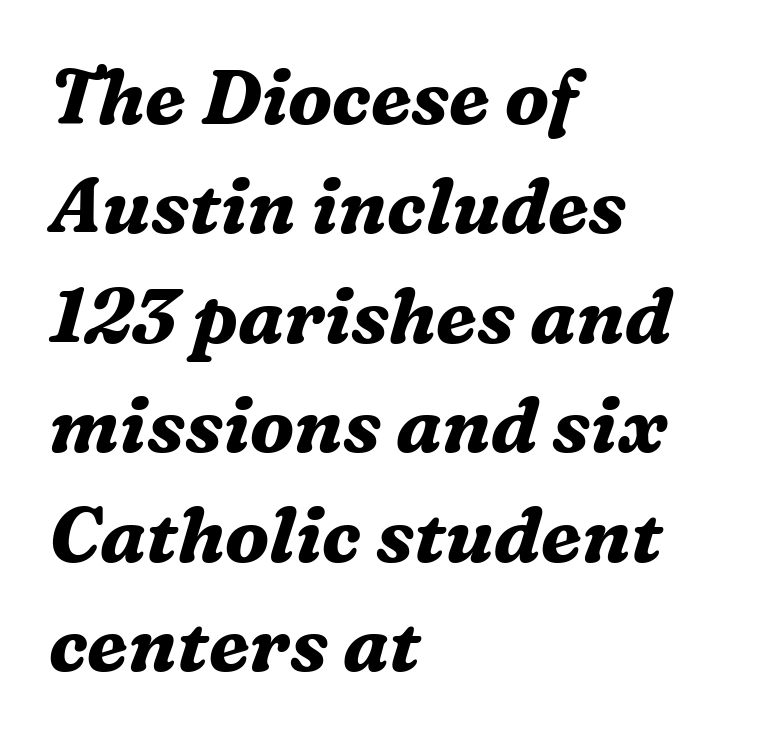
Q: Is the text bold? A: Yes.
Q: Is the text italic (slanted)? A: Yes, it leans right by about 16 degrees.
Q: Is the typeface a serif or a sans-serif typeface? A: Serif.
Q: Is the text underlined? A: No.
Q: How is the paragraph aligned? A: Left-aligned.
Q: Is the spacing between letters normal or unusually wide? A: Normal.
Q: Is the spacing between lines tight, normal or loose? A: Normal.
Q: Width (condensed, normal, or wide)? A: Normal.
Q: Stroke contrast? A: Medium.
Q: x-height? A: Medium.
Q: Monospaced? A: No.
